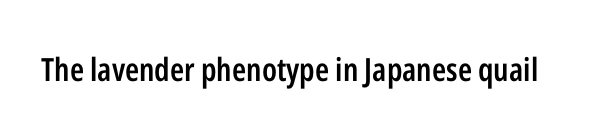
This is roman type, the default non-slanted kind. Tracking value appears to be zero — textbook default spacing. Type without underlining. Unlike a traditional serif, this face leaves its strokes unadorned.
